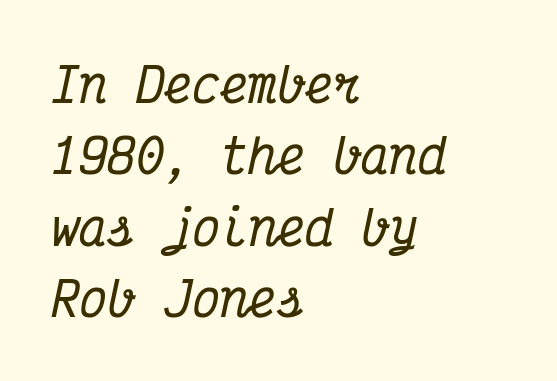
The image shows 47 px condensed serif type, italic (leaning right), monospaced; set left-aligned, normal line spacing (1.52x), normal letter spacing, not underlined; medium stroke contrast and a medium x-height.
